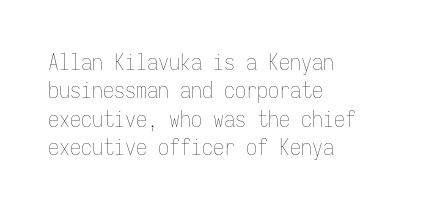
Q: Is the text bold? A: No.
Q: Is the text italic (slanted)? A: No, it is upright.
Q: Is the text underlined? A: No.
Q: How is the paragraph aligned? A: Left-aligned.
Q: Is the spacing between letters normal or unusually wide? A: Normal.
Q: Is the spacing between lines tight, normal or loose? A: Normal.
